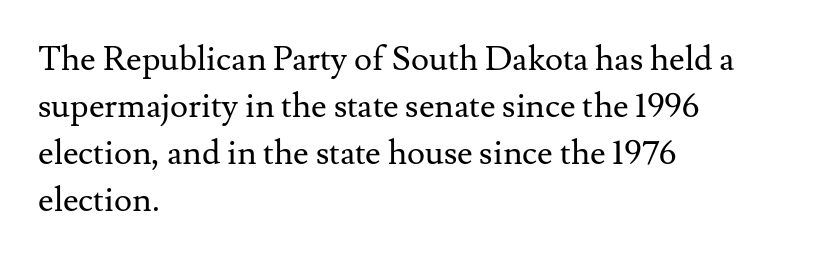
The image shows 34 px regular-weight serif type, upright; set left-aligned, normal line spacing (1.38x), normal letter spacing, not underlined; medium stroke contrast and a small x-height.
